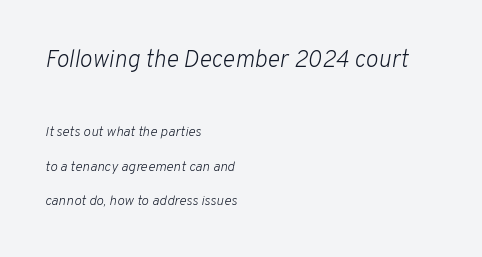
This rendering uses left alignment, leaving the right contour irregular. Stems and bowls with no extra thickness — not bold. Bare-footed words on every line. Caption: upper text group enlarged, lower text group reduced.
